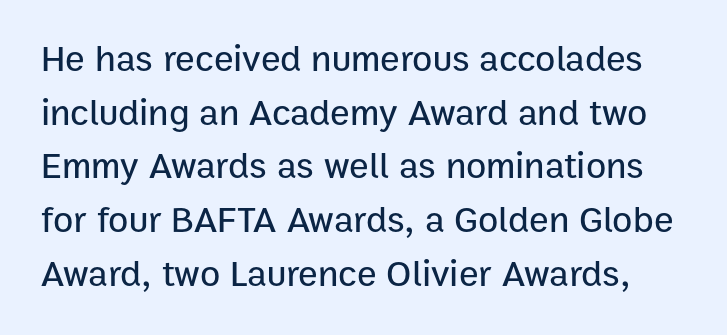
The letters carry no serifs — their stems end cleanly without finishing strokes. Students, note that the glyphs here touch the page at normal intervals. The leading is moderate, giving the passage an even texture. Underlining? Definitely not there. Proportional: the letters do not fall into vertical columns. Vertical strokes here are truly vertical.
